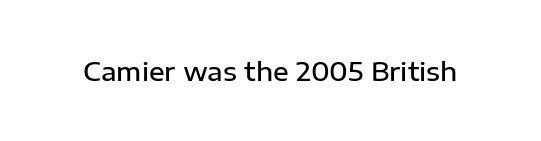
The image shows 26 px text type, upright; set normal letter spacing, not underlined.
